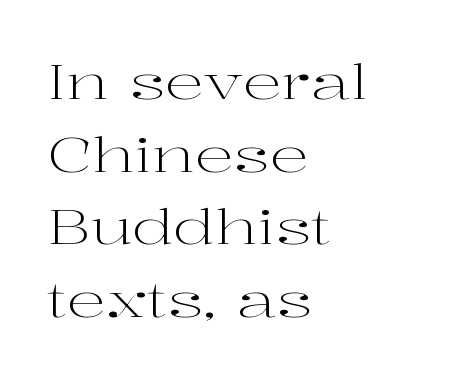
This is roman type, the default non-slanted kind. Leftover space on each line is placed entirely after the last word. Descenders hang freely into open space. Caption: standard tracking, unaltered.
